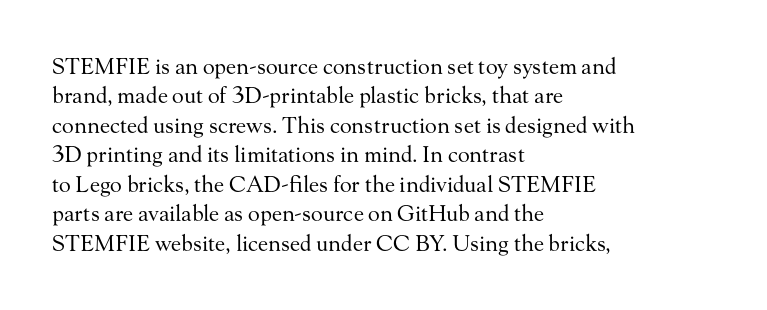
{"italic": "no", "bold": "no", "underline": "no", "align": "left", "line_spacing": "normal", "line_spacing_ratio": 1.34, "letter_spacing": "normal", "letter_spacing_em": 0.0, "glyph_px": 22}
